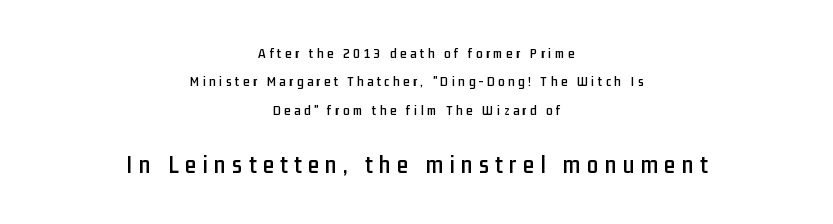
The image shows 25 px text type, upright; set centered, loose line spacing (2.03x), unusually wide letter spacing (+0.26 em), not underlined; the second (bottom) block is 1.79x larger.
